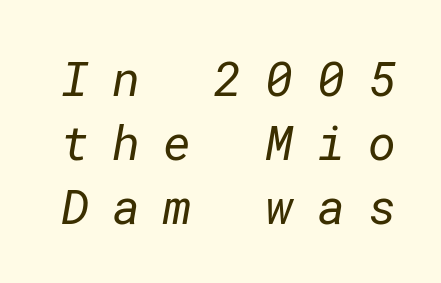
{"serif": "no", "bold": "no", "weight": "regular", "width": "normal", "stroke_contrast": "low", "x_height": "medium", "underline": "no", "line_spacing": "normal", "line_spacing_ratio": 1.33, "letter_spacing": "wide", "letter_spacing_em": 0.48, "glyph_px": 48}
